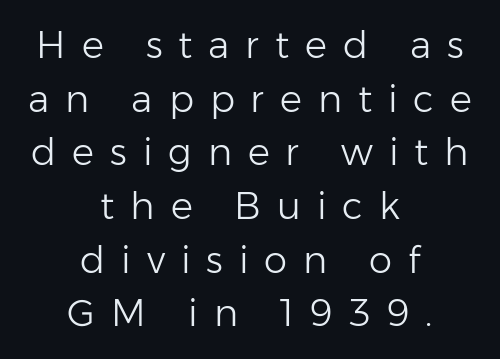
The image shows 37 px light sans-serif type, upright; set centered, normal line spacing (1.45x), unusually wide letter spacing (+0.43 em), not underlined; low stroke contrast and a medium x-height.
